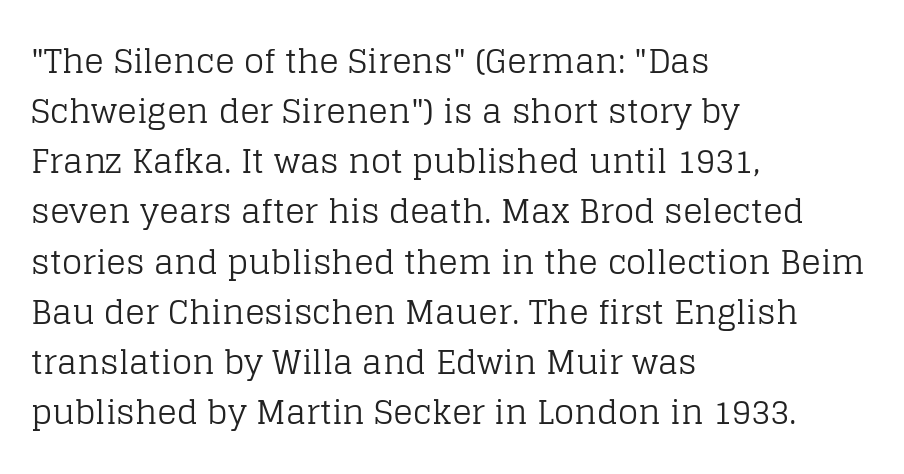
The image shows 33 px regular-weight serif type, upright; set left-aligned, normal line spacing (1.52x), normal letter spacing, not underlined; low stroke contrast and a large x-height.
